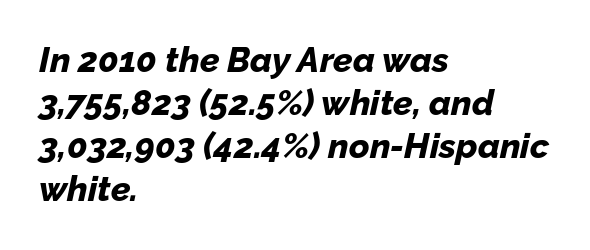
The image shows 35 px bold type, italic (leaning right); set left-aligned, line spacing 1.23x, normal letter spacing, not underlined; low stroke contrast and a medium x-height.
